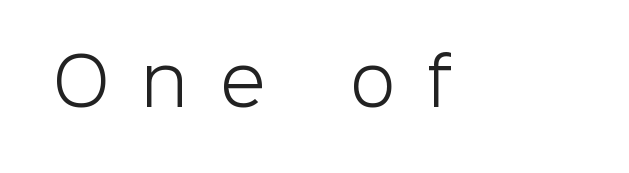
{"serif": "no", "italic": "no", "bold": "no", "weight": "light", "width": "normal", "stroke_contrast": "low", "x_height": "medium", "monospaced": "no", "underline": "no", "letter_spacing": "wide", "letter_spacing_em": 0.49, "glyph_px": 66}
